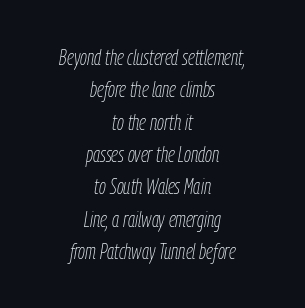
{"italic": "yes", "lean": "right", "slant_degrees": 9, "bold": "no", "underline": "no", "align": "center", "line_spacing": "normal", "line_spacing_ratio": 1.47, "letter_spacing": "normal", "letter_spacing_em": 0.0, "glyph_px": 22}
